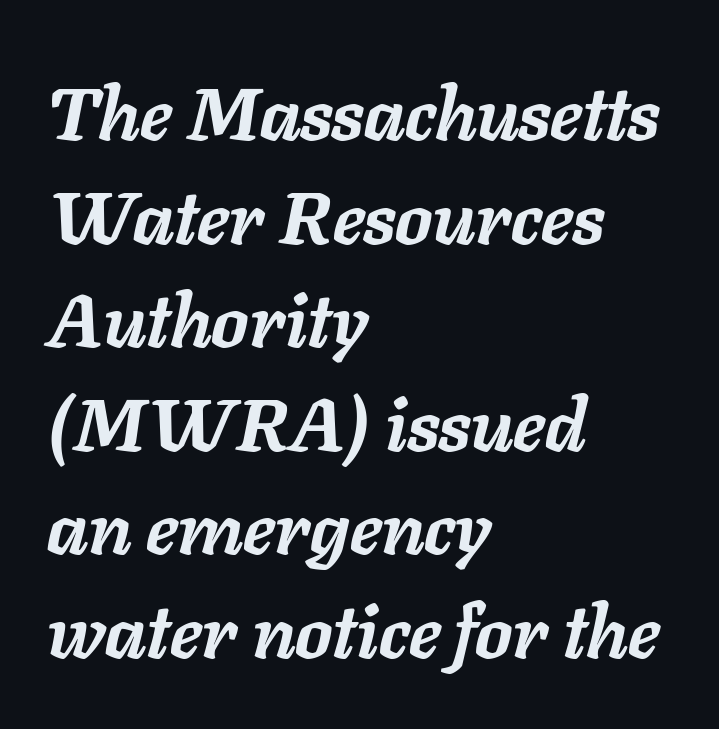
The image shows 74 px semibold type, italic (leaning right); set left-aligned, normal line spacing (1.4x), normal letter spacing, not underlined; low stroke contrast and a medium x-height.
